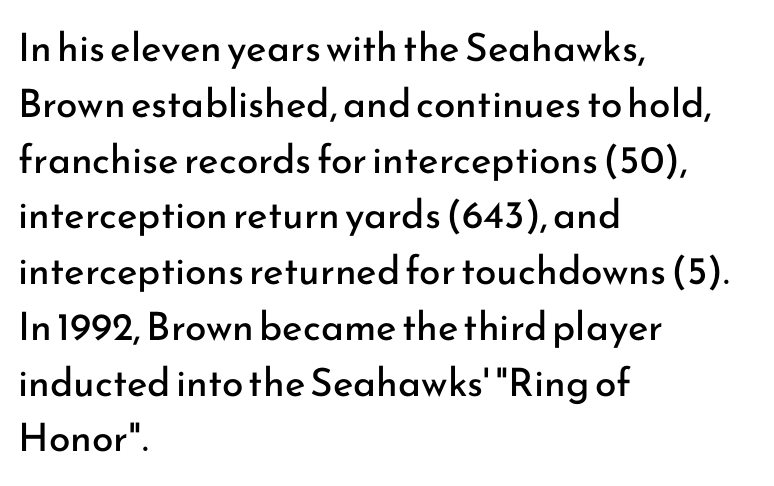
The image shows 39 px regular-weight sans-serif type, upright; set left-aligned, normal line spacing (1.43x), normal letter spacing, not underlined; low stroke contrast and a small x-height.
